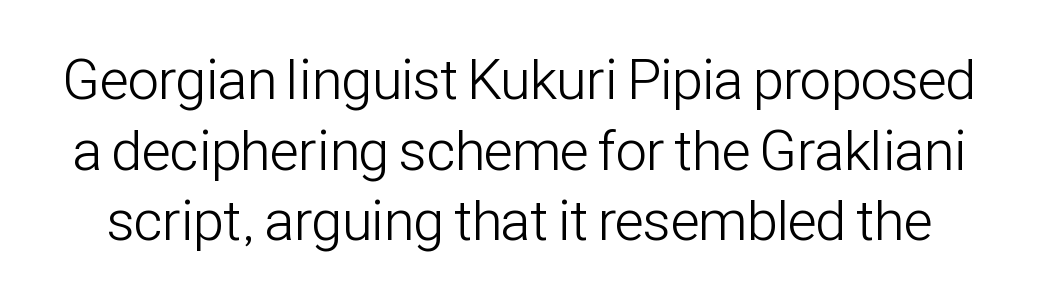
To sum up the face: it is a sans, with no serifs. Heft: none added — not bold. If you measured baseline to baseline, you'd find a middling distance. Caption: standard tracking, unaltered. Characters remain perfectly vertical along every line.
